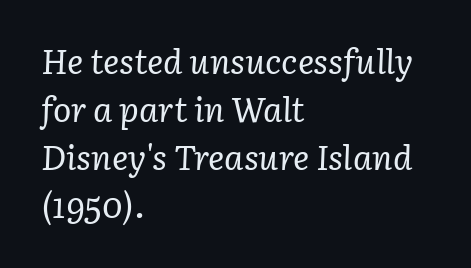
Q: Is the text bold? A: No.
Q: Is the text italic (slanted)? A: Yes, it leans right by about 3 degrees.
Q: Is the typeface a serif or a sans-serif typeface? A: Serif.
Q: Is the text underlined? A: No.
Q: How is the paragraph aligned? A: Left-aligned.
Q: Is the spacing between letters normal or unusually wide? A: Normal.
Q: Is the spacing between lines tight, normal or loose? A: Normal.
Q: Width (condensed, normal, or wide)? A: Normal.
Q: Stroke contrast? A: Low.
Q: x-height? A: Medium.
Q: Monospaced? A: No.
